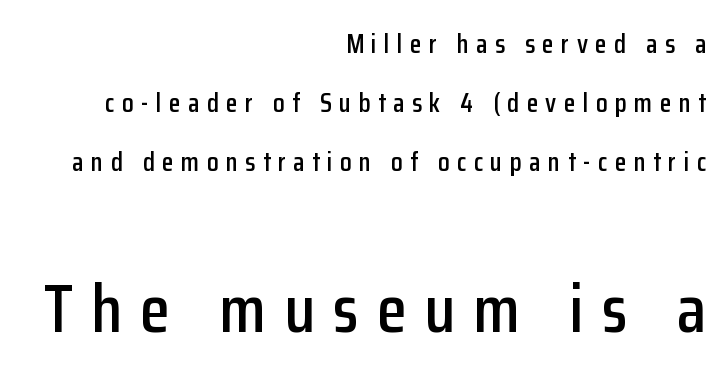
The image shows 68 px condensed sans-serif type, upright; set right-aligned, loose line spacing (2.19x), unusually wide letter spacing (+0.27 em), not underlined; the second (bottom) block is 2.52x larger; low stroke contrast and a medium x-height.
